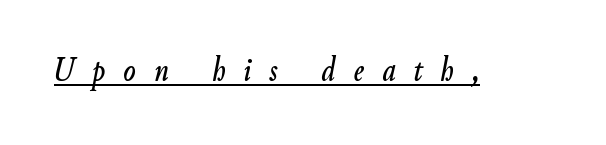
The image shows 36 px condensed type, italic (leaning right); set unusually wide letter spacing (+0.5 em), underlined; low stroke contrast and a small x-height.
